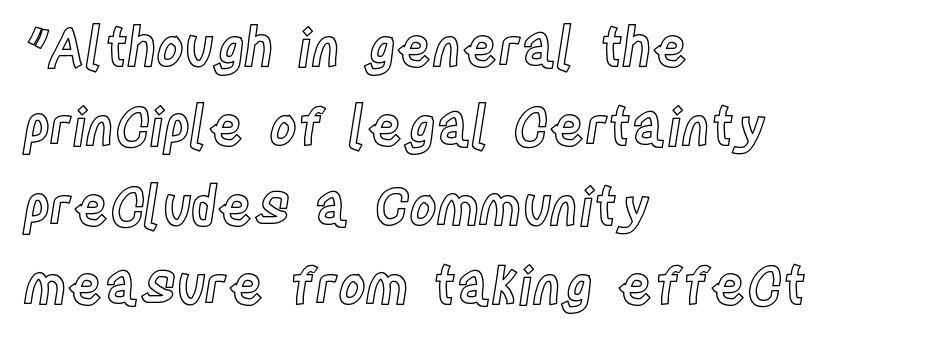
The image shows 53 px condensed type; set left-aligned, normal line spacing (1.5x), normal letter spacing, not underlined; a large x-height.
